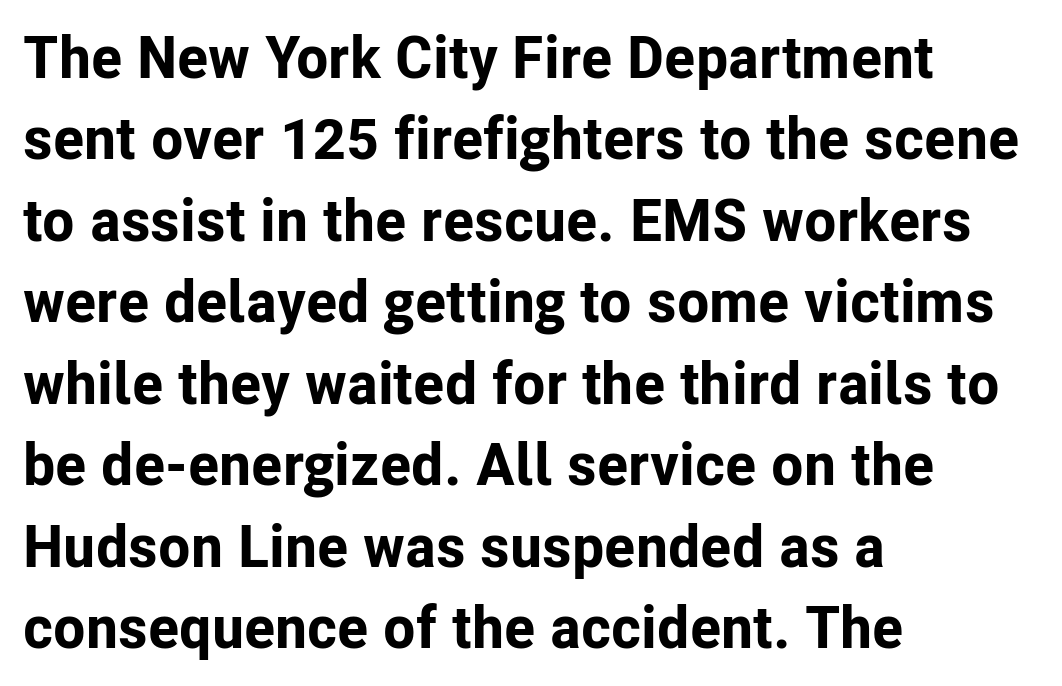
Q: Is the text bold? A: Yes.
Q: Is the text italic (slanted)? A: No, it is upright.
Q: Is the typeface a serif or a sans-serif typeface? A: Sans-serif.
Q: Is the text underlined? A: No.
Q: How is the paragraph aligned? A: Left-aligned.
Q: Is the spacing between letters normal or unusually wide? A: Normal.
Q: Is the spacing between lines tight, normal or loose? A: Normal.
Q: Width (condensed, normal, or wide)? A: Normal.
Q: Stroke contrast? A: Low.
Q: x-height? A: Medium.
Q: Monospaced? A: No.
